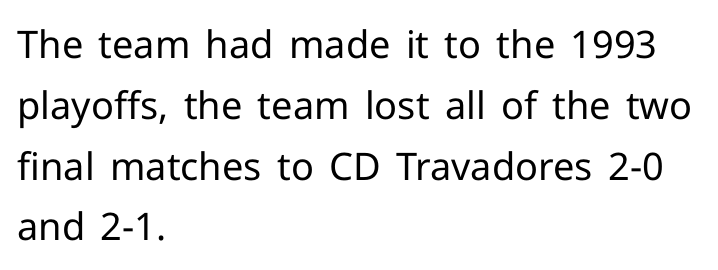
The image shows 38 px regular-weight sans-serif type, upright; set left-aligned, normal line spacing (1.6x), normal letter spacing, not underlined; low stroke contrast and a medium x-height.
